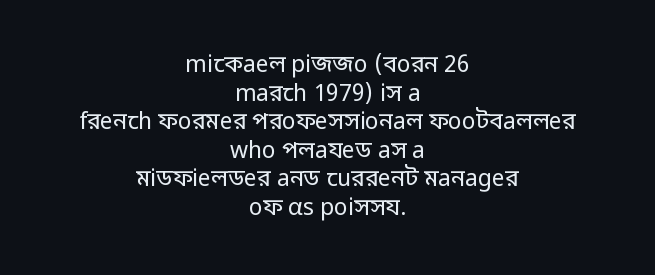
No italicization has been applied; the sample stays upright. Unmarked baselines from the first word to the last. Weight class: somewhere from thin through regular. Inter-character spacing is left at the font's built-in metrics. Horizontally, the lines are justified to the midpoint only.
